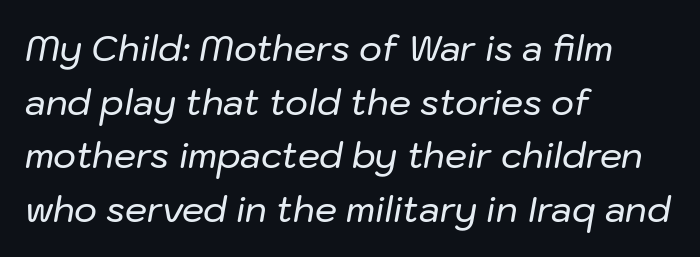
The image shows 35 px text type, italic (leaning right); set left-aligned, normal line spacing (1.53x), normal letter spacing, not underlined; low stroke contrast and a medium x-height.
